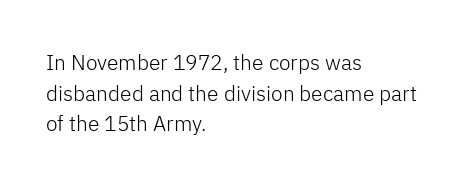
{"italic": "no", "bold": "no", "underline": "no", "align": "left", "line_spacing": "normal", "line_spacing_ratio": 1.46, "letter_spacing": "normal", "letter_spacing_em": 0.0, "glyph_px": 21}
